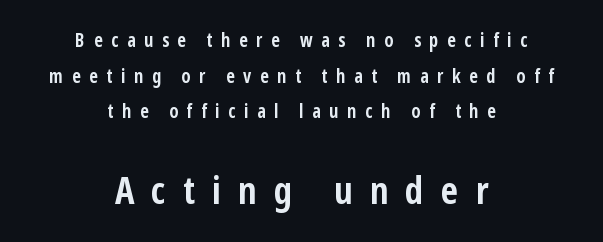
The image shows 38 px semibold, condensed sans-serif type, upright; set centered, line spacing 1.87x, unusually wide letter spacing (+0.45 em), not underlined; the second (bottom) block is 2.0x larger; low stroke contrast and a medium x-height.
